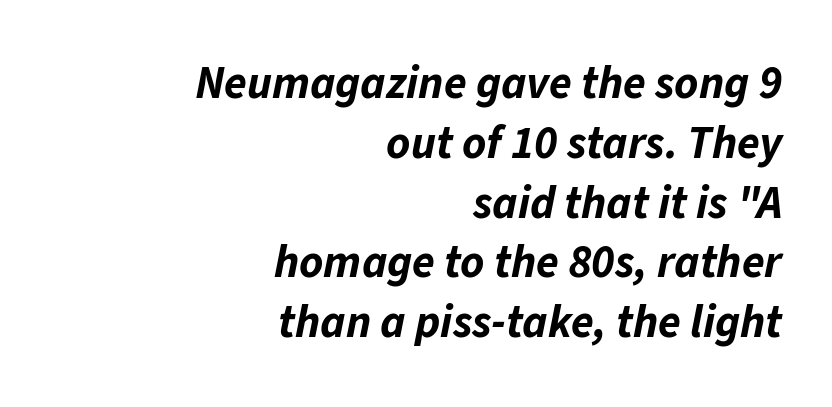
The image shows 46 px bold type, italic (leaning right); set right-aligned, normal line spacing (1.3x), normal letter spacing, not underlined; low stroke contrast and a medium x-height.
